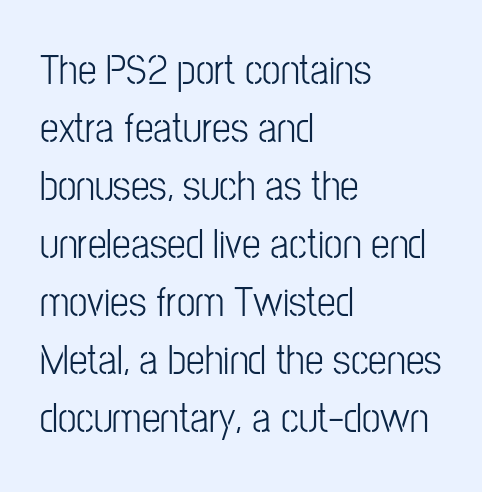
Interline gaps are of average width in this sample. Observe the absence of serifs on each vertical stroke in this sample. Quick note: underline off. In terms of letterspacing, this is plain default setting. Left-aligned paragraph, ragged on the right. Notice how the stems are strictly vertical — no italics here.
